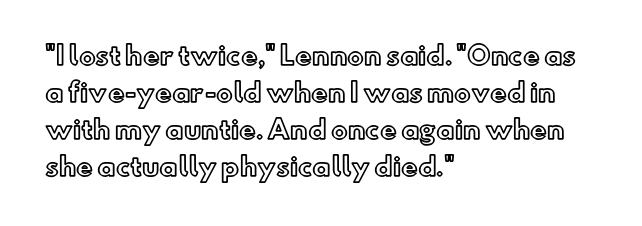
The image shows 25 px text type, upright; set left-aligned, normal line spacing (1.48x), normal letter spacing, not underlined.
